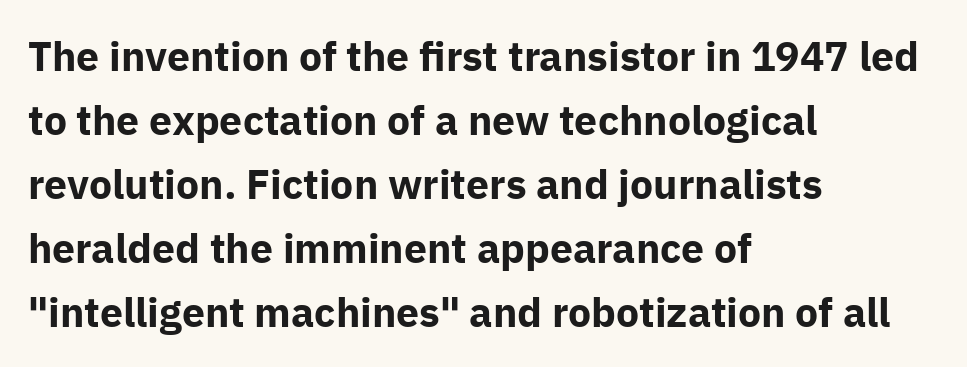
{"serif": "no", "italic": "no", "bold": "yes", "weight": "bold", "width": "normal", "stroke_contrast": "low", "x_height": "medium", "monospaced": "no", "underline": "no", "align": "left", "line_spacing": "normal", "line_spacing_ratio": 1.56, "letter_spacing": "normal", "letter_spacing_em": 0.0, "glyph_px": 41}
